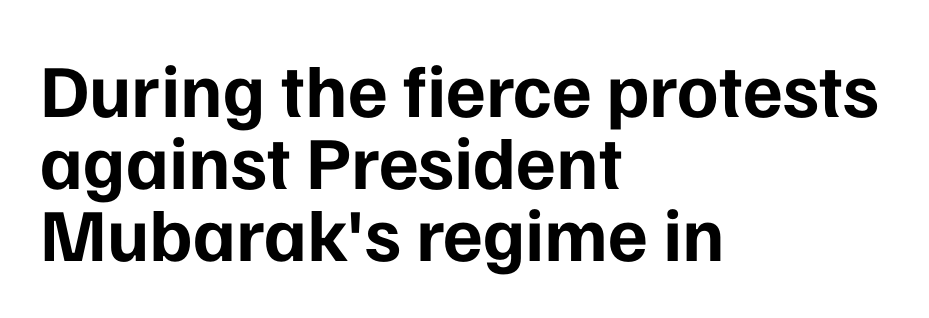
A typesetter would call this leading minimal, almost set solid. Each letter keeps its own natural width here, so spacing adapts to shape. Letters rest on an invisible, unmarked baseline. Are there feet on the stems? There aren't — it's a sans.
